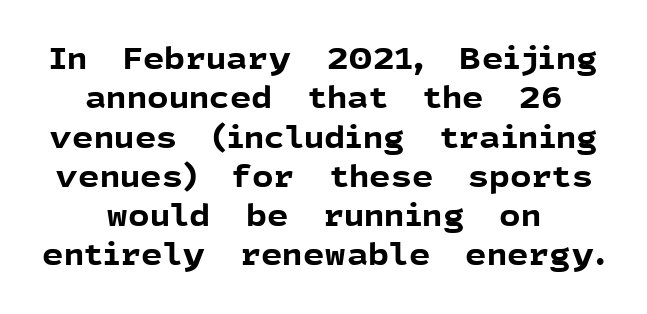
The image shows 30 px bold sans-serif type, upright; set centered, normal line spacing (1.31x), normal letter spacing, not underlined; a medium x-height.
